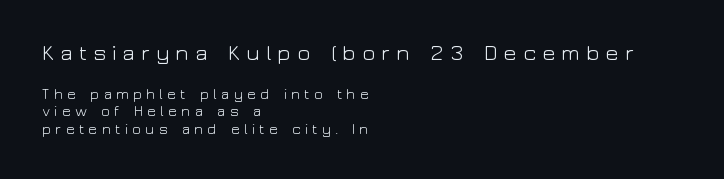
Q: Is the text bold? A: No.
Q: Is the text italic (slanted)? A: No, it is upright.
Q: Is the text underlined? A: No.
Q: How is the paragraph aligned? A: Left-aligned.
Q: Is the spacing between letters normal or unusually wide? A: Unusually wide.
Q: Which block of text is set in a larger size, the first (top) or the second (bottom)? A: The first (top) one.
